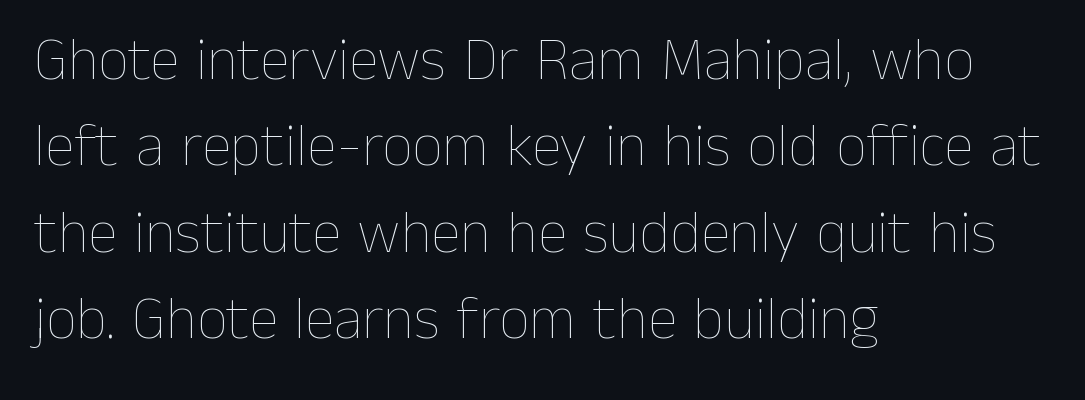
Q: Is the text bold? A: No.
Q: Is the text italic (slanted)? A: No, it is upright.
Q: Is the text underlined? A: No.
Q: How is the paragraph aligned? A: Left-aligned.
Q: Is the spacing between letters normal or unusually wide? A: Normal.
Q: Is the spacing between lines tight, normal or loose? A: Normal.
Q: Width (condensed, normal, or wide)? A: Normal.
Q: Stroke contrast? A: Low.
Q: x-height? A: Medium.
Q: Monospaced? A: No.
